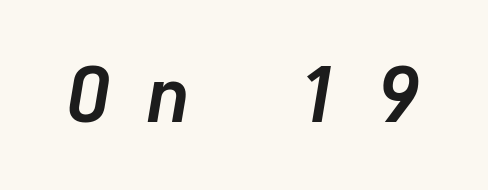
Observe the lean: these are italic letterforms. Only glyphs here, with clear space below each row. This sample has the flowing, uneven cadence of proportional lettering. Set as a true bold cut, around the 700 mark. Letter spacing: wide.
